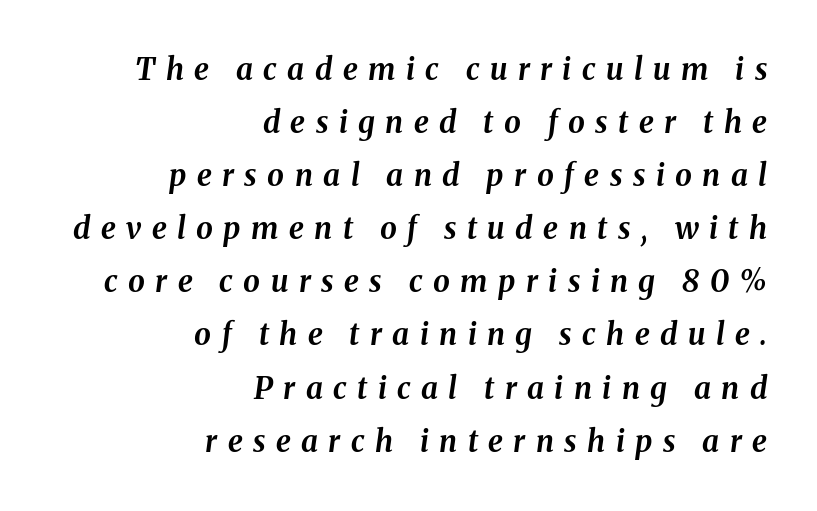
Stroke thickness is high; the sample reads as a true bold. The whole block is typeset with a tilt. Bare-footed words on every line. Is this a fixed-width face? No — the glyphs have proportional, varying widths. Compared with typical body copy, the letter spacing here is much looser.
